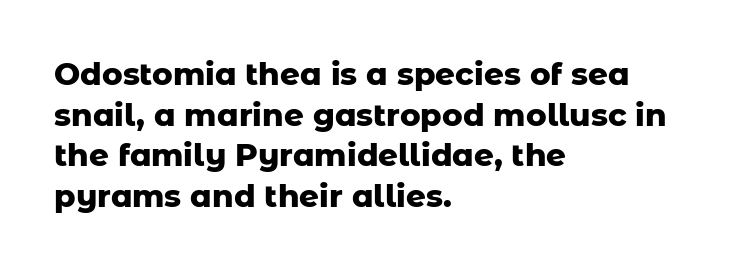
Does the leading feel generous? No, just average. Notice how thick the strokes are: this is what a full bold looks like. Font category for this specimen: sans-serif. The rag falls on the right side of this text block.
